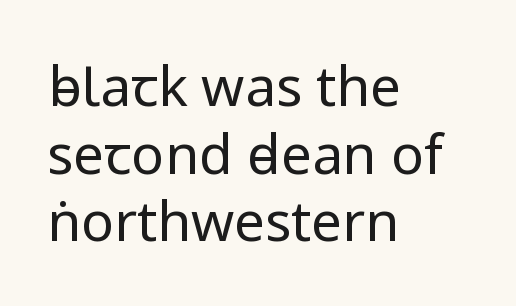
The image shows 55 px regular-weight sans-serif type, upright; set left-aligned, line spacing 1.23x, normal letter spacing, not underlined; low stroke contrast and a medium x-height.
